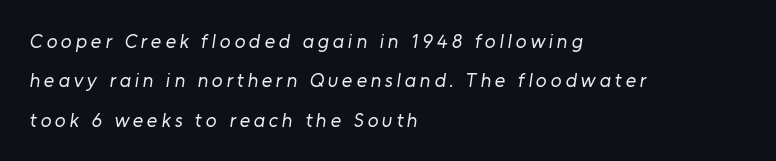
Q: Is the text bold? A: No.
Q: Is the text underlined? A: No.
Q: How is the paragraph aligned? A: Left-aligned.
Q: Is the spacing between lines tight, normal or loose? A: Loose.
